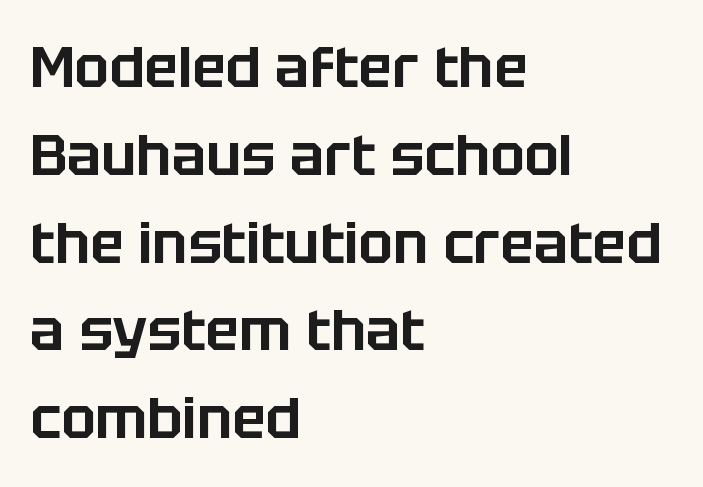
Q: Is the text italic (slanted)? A: No, it is upright.
Q: Is the typeface a serif or a sans-serif typeface? A: Sans-serif.
Q: Is the text underlined? A: No.
Q: How is the paragraph aligned? A: Left-aligned.
Q: Is the spacing between letters normal or unusually wide? A: Normal.
Q: Is the spacing between lines tight, normal or loose? A: Normal.
Q: Width (condensed, normal, or wide)? A: Normal.
Q: Stroke contrast? A: Low.
Q: x-height? A: Large.
Q: Monospaced? A: No.
